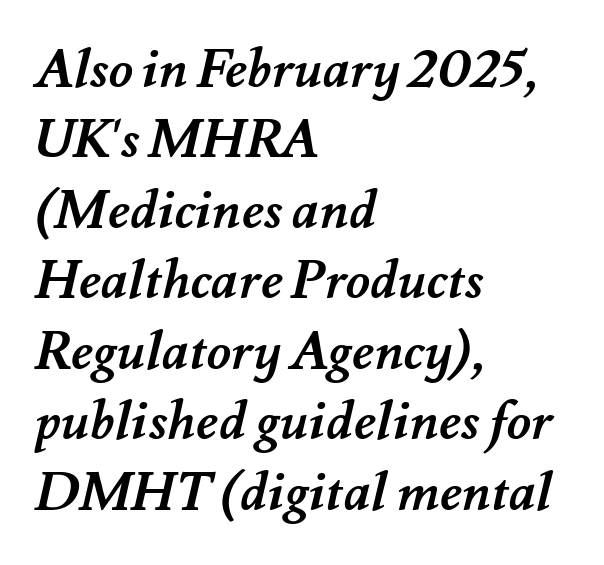
The image shows 53 px semibold type; set left-aligned, normal line spacing (1.33x), normal letter spacing, not underlined; medium stroke contrast and a small x-height.
